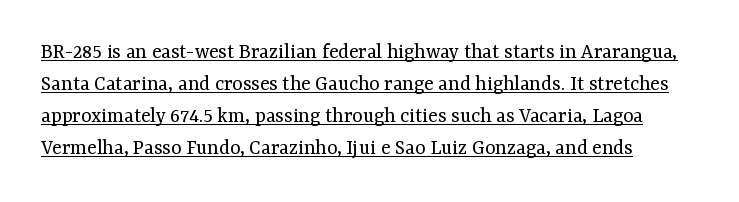
Each stroke keeps to a modest, everyday thickness or less. These lines keep a tight, regular rhythm from letter to letter. One glance says typical: line gaps are just what's usual. The specimen includes a rule beneath the text block's lines. Upright lettering throughout.
